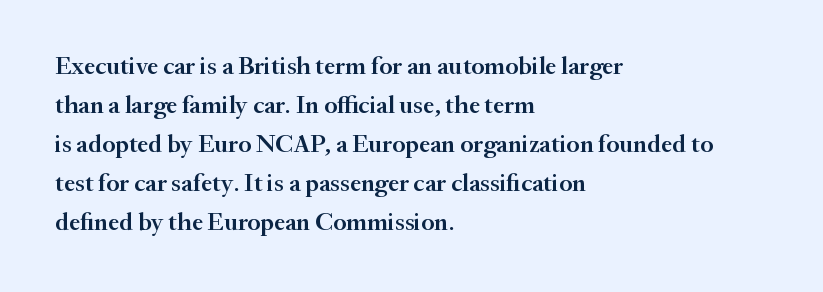
Nope, not italic — everything's standing straight. Semibold letterforms, between regular and bold. A typesetter would call this leading conventional body-copy spacing. Any mark beneath the type? The region is blank. The rendering anchors every line to the left-hand side. Letter spacing: default.
